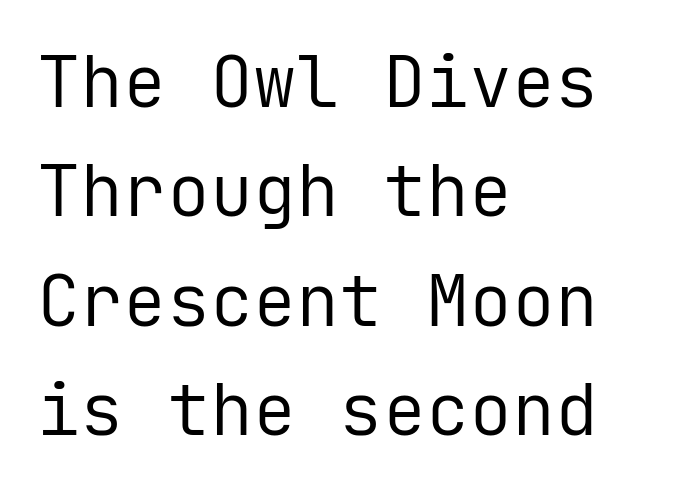
Q: Is the text bold? A: No.
Q: Is the text italic (slanted)? A: No, it is upright.
Q: Is the typeface a serif or a sans-serif typeface? A: Sans-serif.
Q: Is the text underlined? A: No.
Q: How is the paragraph aligned? A: Left-aligned.
Q: Is the spacing between letters normal or unusually wide? A: Normal.
Q: Is the spacing between lines tight, normal or loose? A: Normal.
Q: Width (condensed, normal, or wide)? A: Normal.
Q: Stroke contrast? A: Low.
Q: x-height? A: Medium.
Q: Monospaced? A: Yes.
